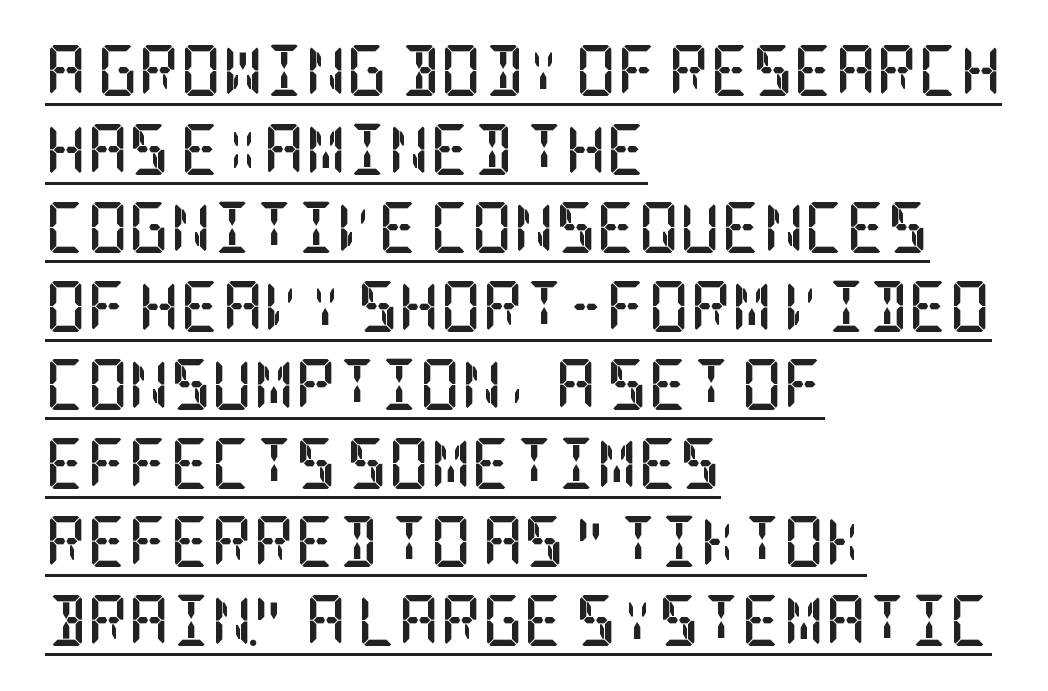
The image shows 51 px semibold, condensed serif type, upright; set left-aligned, normal line spacing (1.54x), normal letter spacing, underlined; low stroke contrast and a large x-height.
